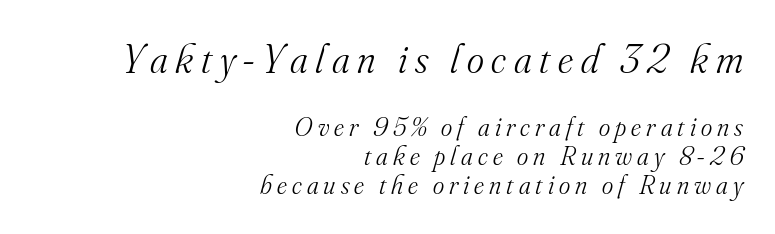
The image shows 41 px light serif type, italic (leaning right); set right-aligned, tight line spacing (1.08x), not underlined; the first (top) block is 1.52x larger; medium stroke contrast and a small x-height.
